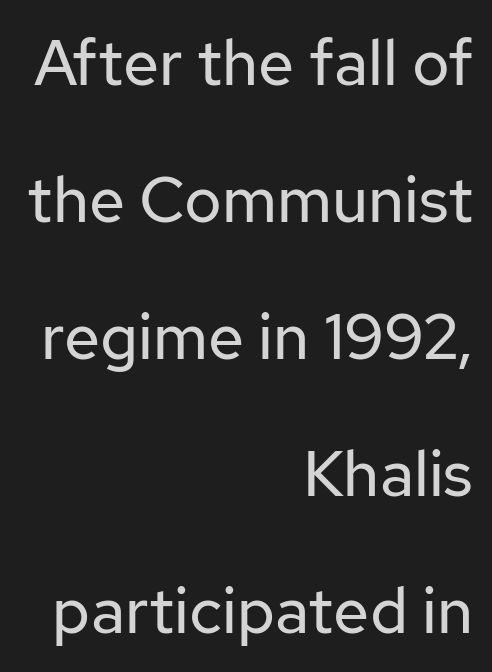
Q: Is the text bold? A: No.
Q: Is the text italic (slanted)? A: No, it is upright.
Q: Is the typeface a serif or a sans-serif typeface? A: Sans-serif.
Q: Is the text underlined? A: No.
Q: How is the paragraph aligned? A: Right-aligned.
Q: Is the spacing between letters normal or unusually wide? A: Normal.
Q: Is the spacing between lines tight, normal or loose? A: Loose.
Q: Width (condensed, normal, or wide)? A: Normal.
Q: Stroke contrast? A: Low.
Q: x-height? A: Medium.
Q: Monospaced? A: No.
